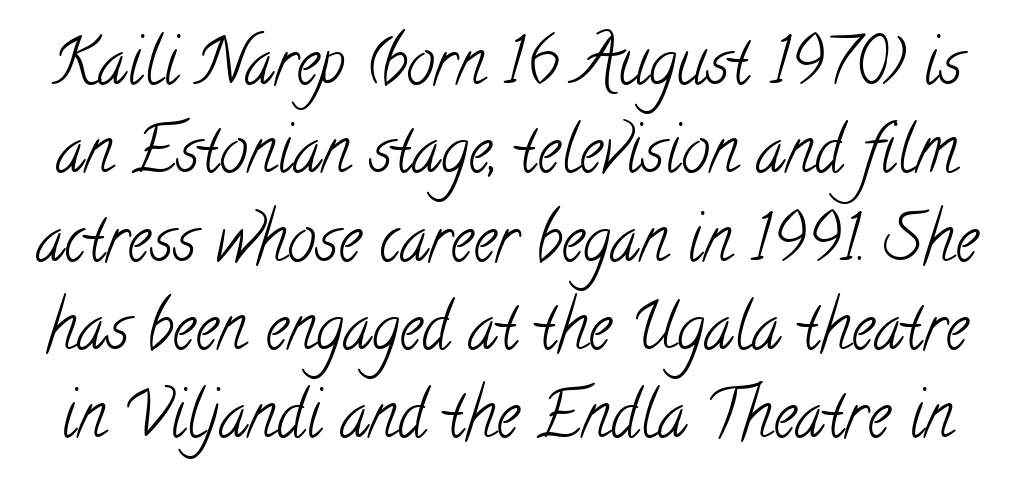
Q: Is the text bold? A: No.
Q: Is the text underlined? A: No.
Q: Is the spacing between letters normal or unusually wide? A: Normal.
Q: Is the spacing between lines tight, normal or loose? A: Normal.
Q: Width (condensed, normal, or wide)? A: Condensed.
Q: Stroke contrast? A: Low.
Q: x-height? A: Small.
Q: Monospaced? A: No.
